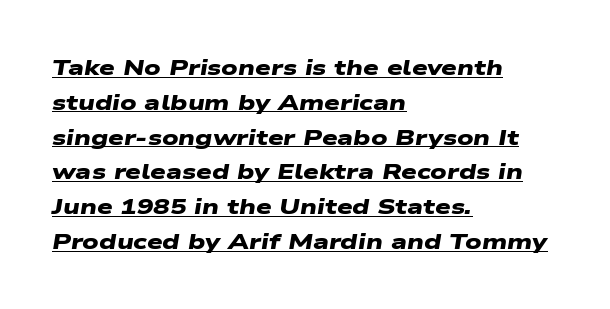
On the weight axis this lands at bold, roughly 700. Students, observe: this is what conventionally led text looks like. The rendering anchors every line to the left-hand side. There is no visible air inserted between adjacent glyphs.
